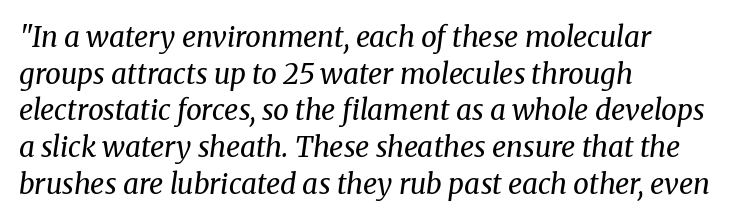
The image shows 28 px regular-weight serif type, italic (leaning right); set left-aligned, normal line spacing (1.31x), normal letter spacing, not underlined; medium stroke contrast and a medium x-height.
